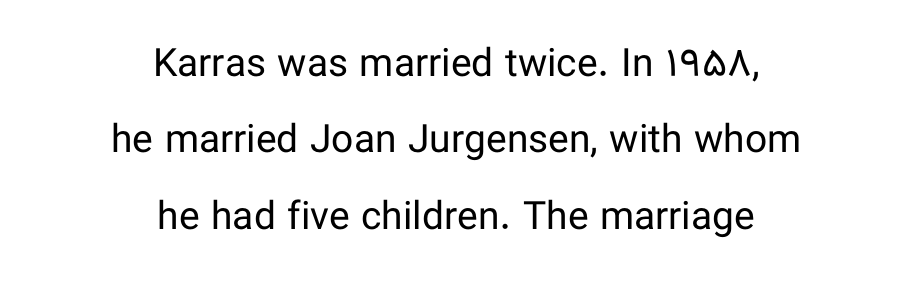
The image shows 39 px regular-weight sans-serif type, upright; set centered, loose line spacing (1.96x), normal letter spacing, not underlined; low stroke contrast and a medium x-height.
